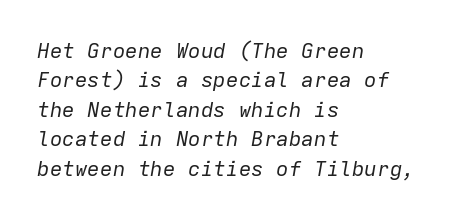
In terms of letterspacing, this is plain default setting. Descenders are the only things crossing below the line. Every character sits at an angle, as italics do. Is the block centered? No — it sits flush against the left margin. Stems here are at most as thick as an everyday book face.
